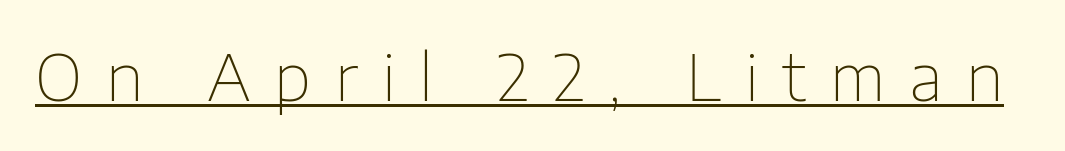
{"serif": "no", "italic": "no", "bold": "no", "weight": "thin", "width": "normal", "stroke_contrast": "low", "x_height": "medium", "monospaced": "no", "underline": "yes", "letter_spacing": "wide", "letter_spacing_em": 0.37, "glyph_px": 64}
